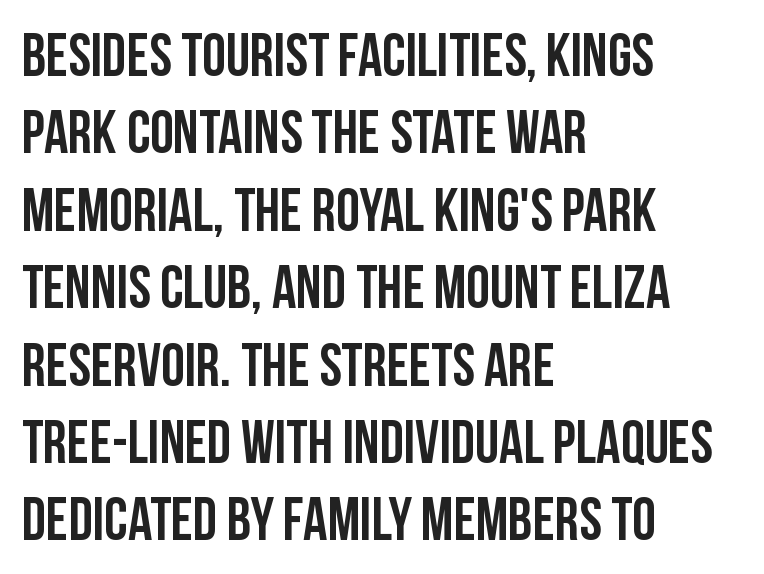
This rendering leaves character spacing at its baseline value. Note: no serifs on the glyphs. The type sits square on the baseline with zero lean. Does the copy run flush right? No — it runs flush left. This block has exactly the height ordinary leading produces.
